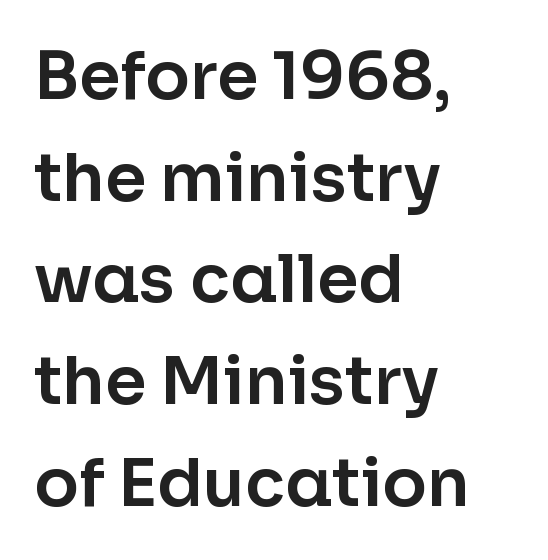
Q: Is the text italic (slanted)? A: No, it is upright.
Q: Is the typeface a serif or a sans-serif typeface? A: Sans-serif.
Q: Is the text underlined? A: No.
Q: How is the paragraph aligned? A: Left-aligned.
Q: Is the spacing between letters normal or unusually wide? A: Normal.
Q: Is the spacing between lines tight, normal or loose? A: Normal.
Q: Width (condensed, normal, or wide)? A: Normal.
Q: Stroke contrast? A: Low.
Q: x-height? A: Medium.
Q: Monospaced? A: No.
